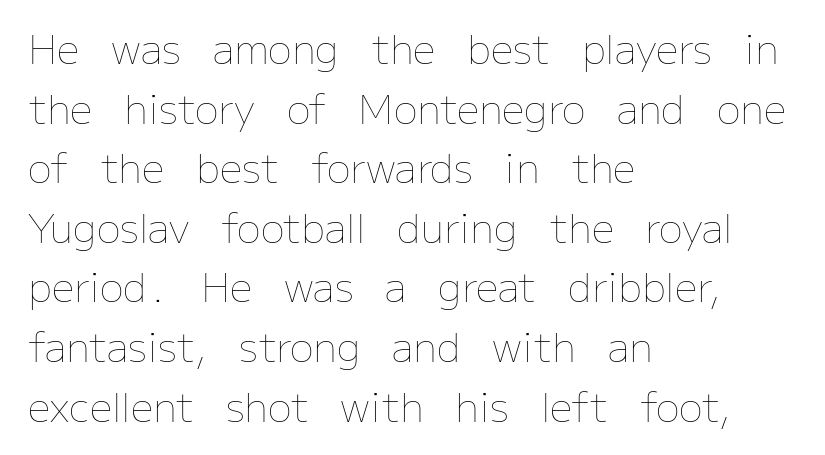
Rows of type keep a routine distance in the vertical direction. The letters look calm and open, with moderate or lighter stems. A typesetter would mark this as roman, not italic. Honestly, there is no underline to notice here at all. The letters advance in unequal steps, a hallmark of proportional type.
